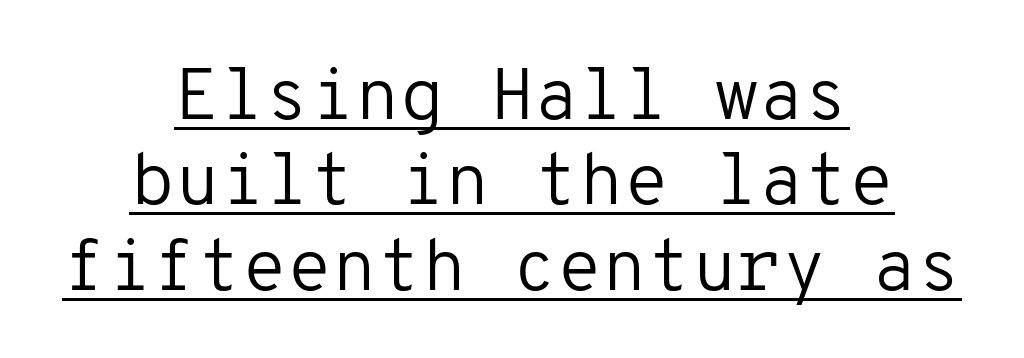
{"serif": "no", "italic": "no", "bold": "no", "weight": "regular", "width": "normal", "stroke_contrast": "low", "x_height": "medium", "monospaced": "yes", "underline": "yes", "align": "center", "line_spacing_ratio": 1.17, "letter_spacing": "normal", "letter_spacing_em": 0.0, "glyph_px": 73}
